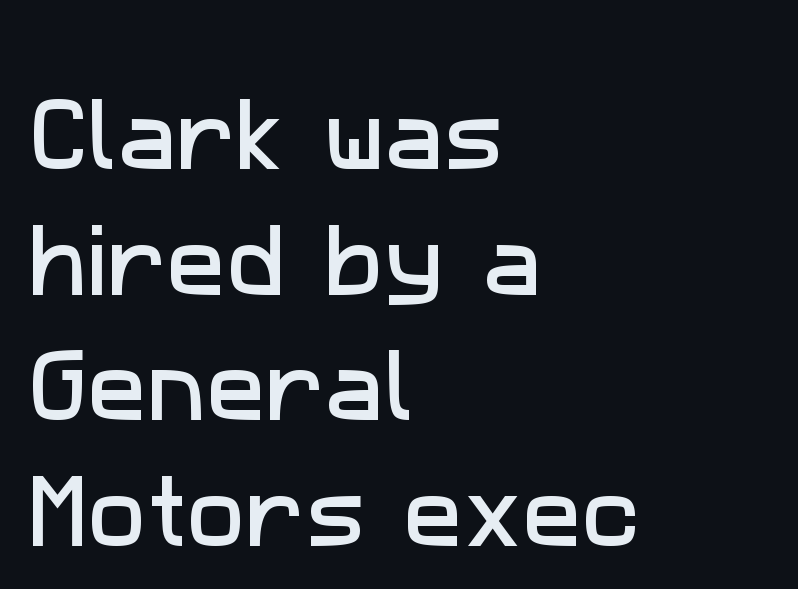
The image shows 79 px sans-serif type; set left-aligned, normal line spacing (1.59x), normal letter spacing, not underlined; low stroke contrast and a medium x-height.
